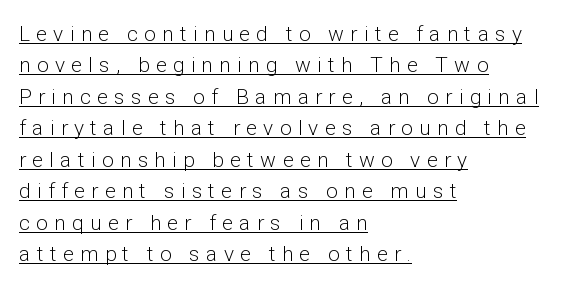
{"italic": "no", "bold": "no", "underline": "yes", "align": "left", "line_spacing": "normal", "line_spacing_ratio": 1.5, "letter_spacing": "wide", "letter_spacing_em": 0.3, "glyph_px": 21}
